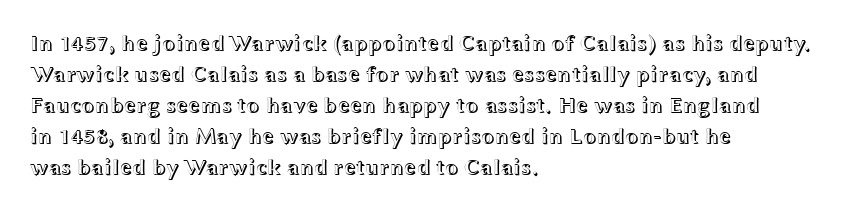
{"italic": "no", "underline": "no", "align": "left", "line_spacing": "normal", "line_spacing_ratio": 1.41, "letter_spacing": "normal", "letter_spacing_em": 0.0, "glyph_px": 22}
